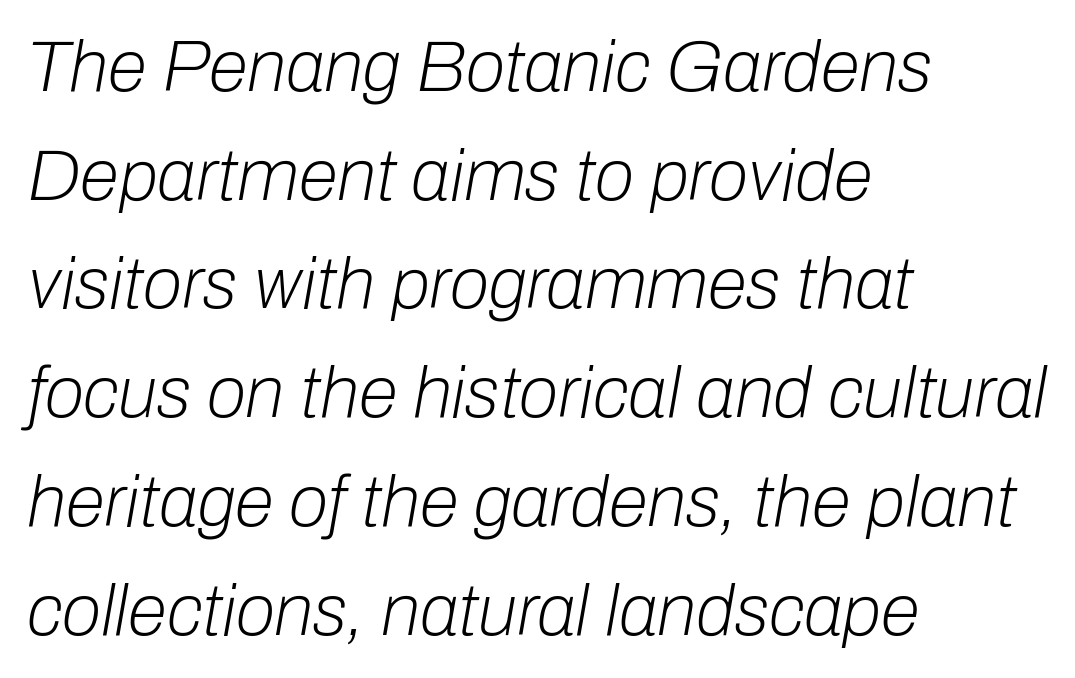
Q: Is the text bold? A: No.
Q: Is the text italic (slanted)? A: Yes, it leans right by about 10 degrees.
Q: Is the text underlined? A: No.
Q: How is the paragraph aligned? A: Left-aligned.
Q: Is the spacing between letters normal or unusually wide? A: Normal.
Q: Is the spacing between lines tight, normal or loose? A: Normal.
Q: Width (condensed, normal, or wide)? A: Normal.
Q: Stroke contrast? A: Low.
Q: x-height? A: Medium.
Q: Monospaced? A: No.
